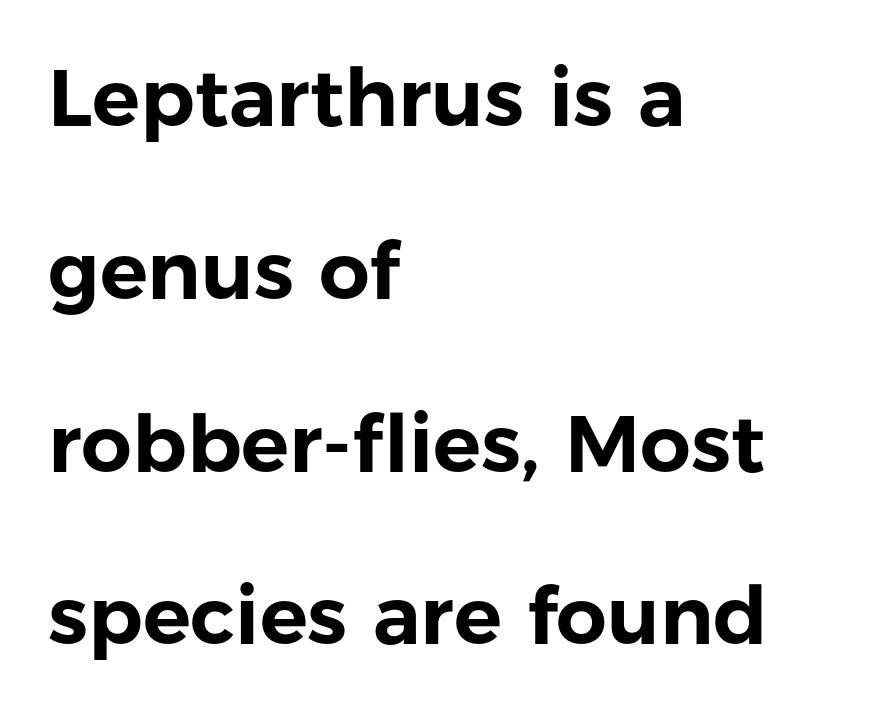
{"serif": "no", "italic": "no", "width": "normal", "stroke_contrast": "low", "x_height": "medium", "monospaced": "no", "underline": "no", "align": "left", "line_spacing": "loose", "line_spacing_ratio": 2.16, "letter_spacing": "normal", "letter_spacing_em": 0.0, "glyph_px": 80}
